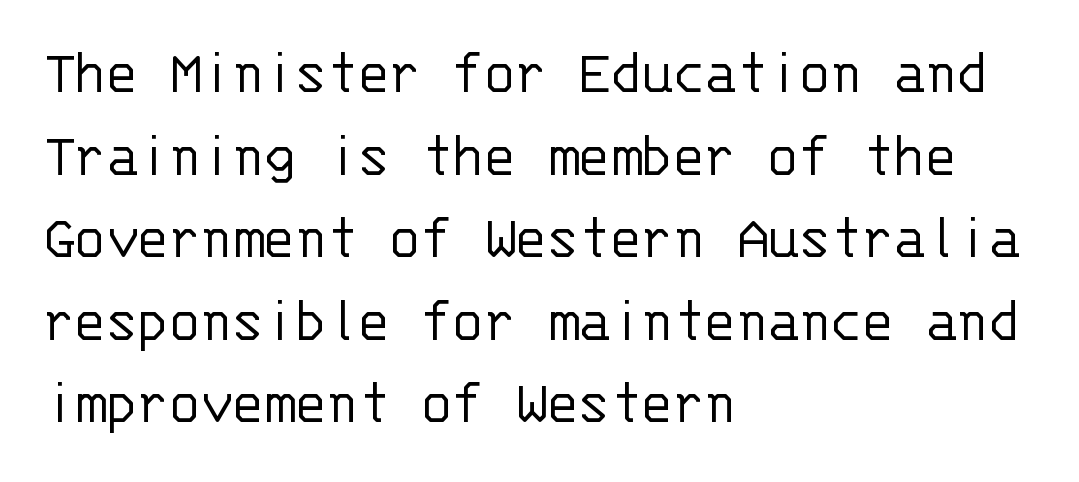
To sum up the face: it is a sans, with no serifs. The passage shown is typed in a monospace face where columns stay perfectly aligned. The designer left line spacing at the default. This rendering uses left alignment, leaving the right contour irregular.
